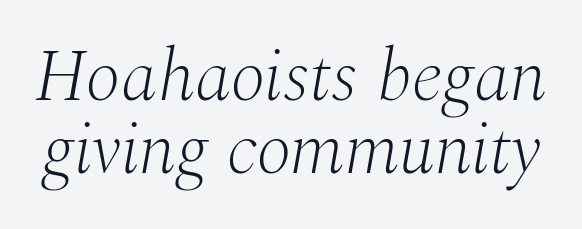
{"serif": "yes", "italic": "yes", "lean": "right", "slant_degrees": 10, "bold": "no", "weight": "light", "width": "normal", "stroke_contrast": "medium", "x_height": "medium", "monospaced": "no", "underline": "no", "line_spacing": "tight", "line_spacing_ratio": 1.0, "letter_spacing": "normal", "letter_spacing_em": 0.0, "glyph_px": 73}
